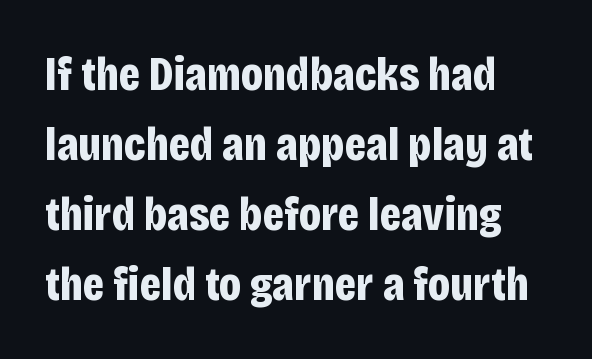
{"serif": "no", "italic": "no", "bold": "yes", "weight": "bold", "width": "condensed", "stroke_contrast": "low", "x_height": "large", "monospaced": "no", "underline": "no", "align": "left", "line_spacing": "normal", "line_spacing_ratio": 1.46, "letter_spacing": "normal", "letter_spacing_em": 0.0, "glyph_px": 48}
